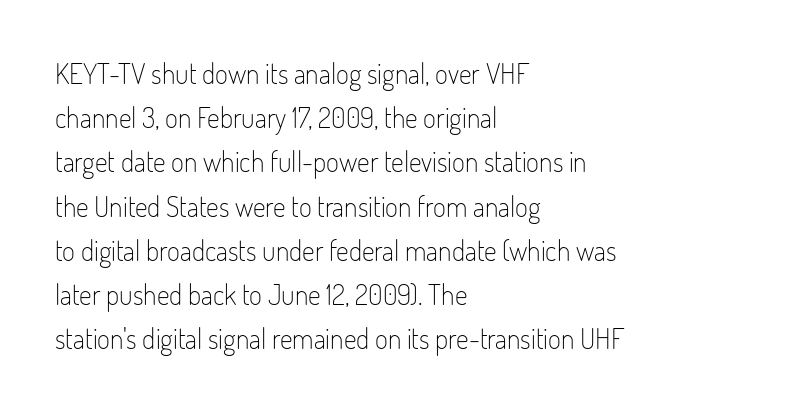
The image shows 28 px light, condensed sans-serif type, upright; set left-aligned, normal line spacing (1.58x), normal letter spacing, not underlined; low stroke contrast and a small x-height.
